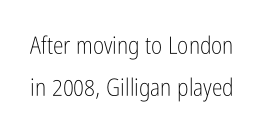
{"italic": "no", "bold": "no", "underline": "no", "line_spacing_ratio": 1.75, "letter_spacing": "normal", "letter_spacing_em": 0.0, "glyph_px": 24}
